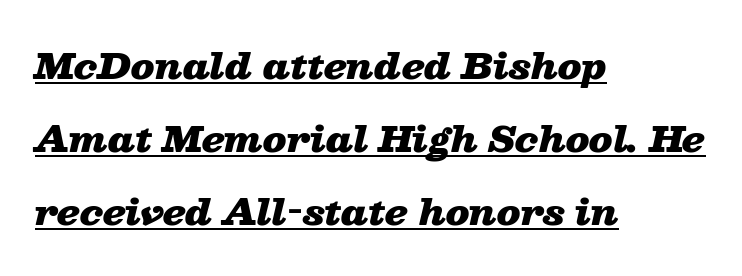
The image shows 35 px heavy, wide type, italic (leaning right); set left-aligned, loose line spacing (2.09x), normal letter spacing, underlined; low stroke contrast and a medium x-height.
